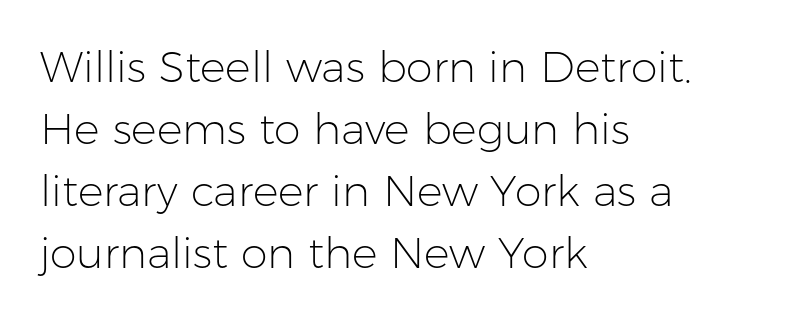
The image shows 43 px light sans-serif type, upright; set left-aligned, normal line spacing (1.44x), normal letter spacing, not underlined; low stroke contrast and a medium x-height.
